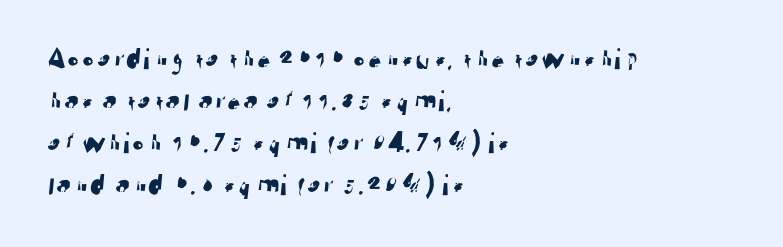
Q: Is the typeface a serif or a sans-serif typeface? A: Sans-serif.
Q: Is the text underlined? A: No.
Q: How is the paragraph aligned? A: Left-aligned.
Q: Is the spacing between letters normal or unusually wide? A: Normal.
Q: Is the spacing between lines tight, normal or loose? A: Normal.
Q: Width (condensed, normal, or wide)? A: Normal.
Q: Stroke contrast? A: Low.
Q: x-height? A: Medium.
Q: Monospaced? A: No.
